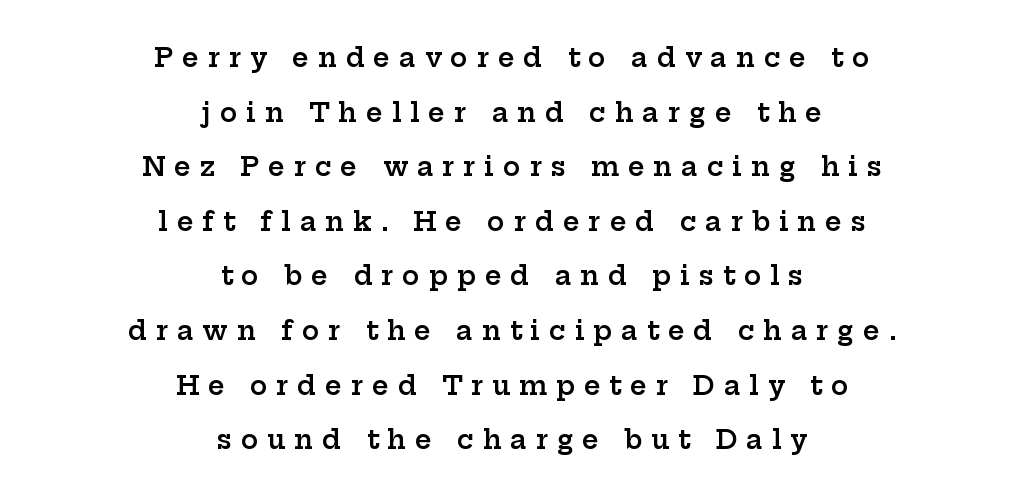
Do the letters lean? They stand straight. Observe the wide spacing: letters keep a clear distance from each other. Slightly chunky letters — semibold, I'd say, not full bold. Each new line begins a long way beneath the previous one. Check the space under the baseline: it is left empty. Centered paragraph, ragged on both sides.
